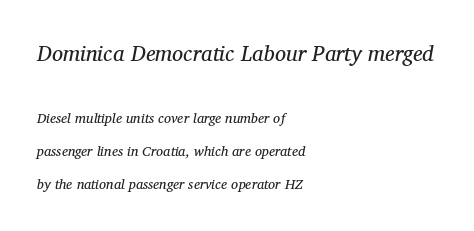
A typesetter would call this zero additional tracking. When letters slant like this, we call the style italic. These lines are set flush left with a ragged right edge. Heaviness? Minimal to ordinary, like unemphasized prose. Letters rest on an invisible, unmarked baseline.
